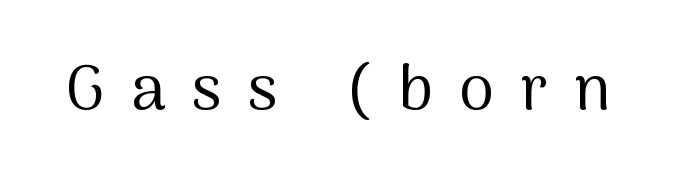
Q: Is the text bold? A: No.
Q: Is the text italic (slanted)? A: No, it is upright.
Q: Is the typeface a serif or a sans-serif typeface? A: Sans-serif.
Q: Is the text underlined? A: No.
Q: Is the spacing between letters normal or unusually wide? A: Unusually wide.
Q: Width (condensed, normal, or wide)? A: Normal.
Q: Stroke contrast? A: Medium.
Q: x-height? A: Medium.
Q: Monospaced? A: No.
